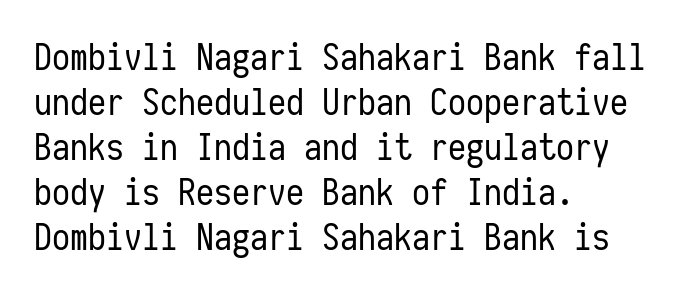
{"serif": "no", "italic": "no", "bold": "no", "weight": "regular", "width": "condensed", "stroke_contrast": "low", "x_height": "medium", "monospaced": "yes", "underline": "no", "align": "left", "line_spacing": "normal", "line_spacing_ratio": 1.25, "letter_spacing": "normal", "letter_spacing_em": 0.0, "glyph_px": 36}
